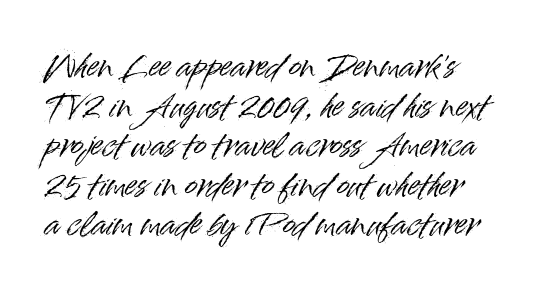
The image shows 30 px sans-serif type; set normal line spacing (1.32x), normal letter spacing, not underlined; high stroke contrast and a small x-height.
